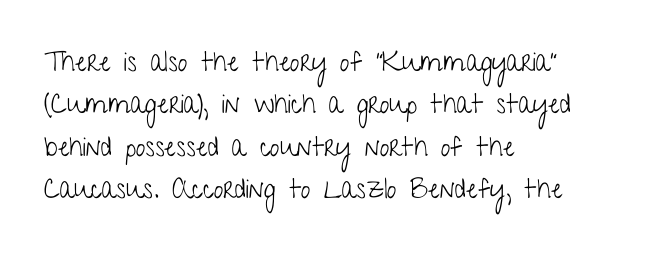
Q: Is the text bold? A: No.
Q: Is the text italic (slanted)? A: No, it is upright.
Q: Is the text underlined? A: No.
Q: How is the paragraph aligned? A: Left-aligned.
Q: Is the spacing between letters normal or unusually wide? A: Normal.
Q: Is the spacing between lines tight, normal or loose? A: Normal.
